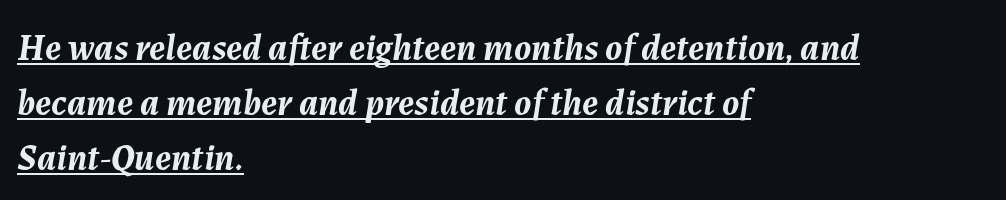
Summary of vertical rhythm: regular, with standard interline spacing. Spacing verdict: proportional, widths tailored to each character. This rendering features underlined lettering. Compared with a centered layout, this one pins lines to the left instead. Letter spacing: default. The font is running at its bold setting.
